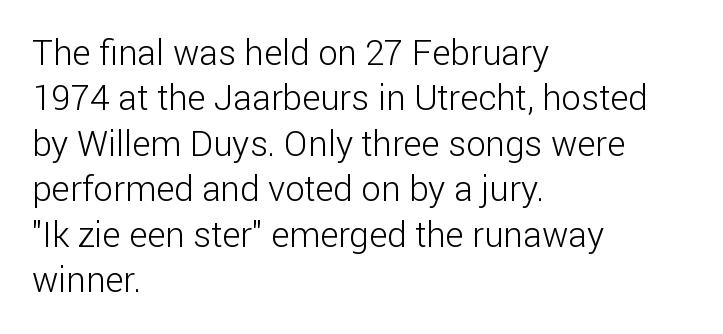
{"serif": "no", "italic": "no", "bold": "no", "weight": "light", "width": "normal", "stroke_contrast": "low", "x_height": "medium", "monospaced": "no", "underline": "no", "align": "left", "line_spacing": "normal", "line_spacing_ratio": 1.3, "letter_spacing": "normal", "letter_spacing_em": 0.0, "glyph_px": 35}
